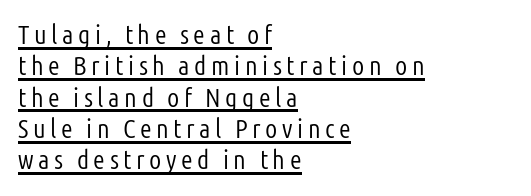
These lines are set flush left with a ragged right edge. Weight class: somewhere from thin through regular. A typographer would call this underscored text. This is roman type, the default non-slanted kind.
